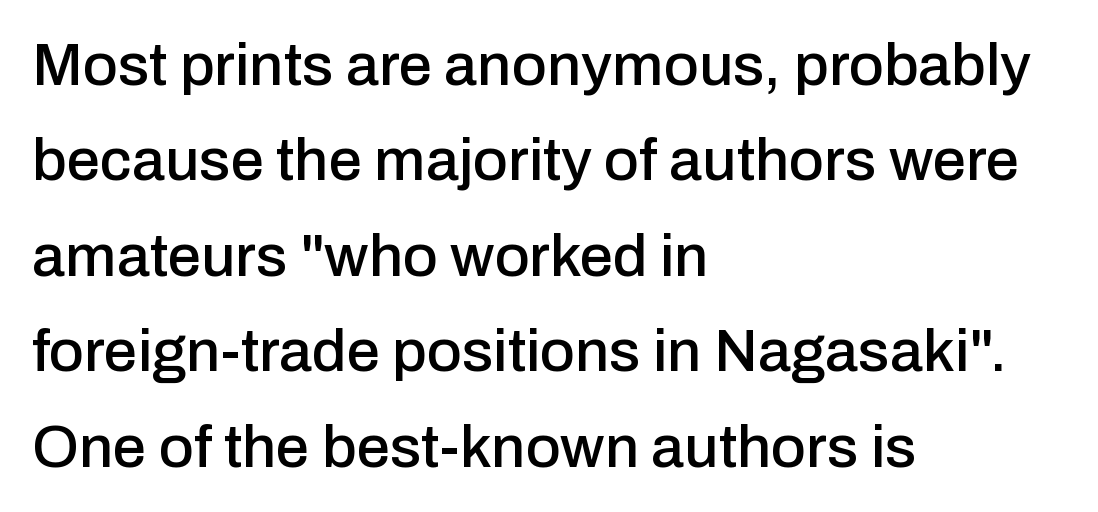
A typesetter would label this face a sans. Character widths vary here, with narrow letters taking less room than wide ones. The lines in this sample share a left origin and differ only in where they stop. The leading is moderate, giving the passage an even texture. Unlike italic type, these characters show no tilt at all.
